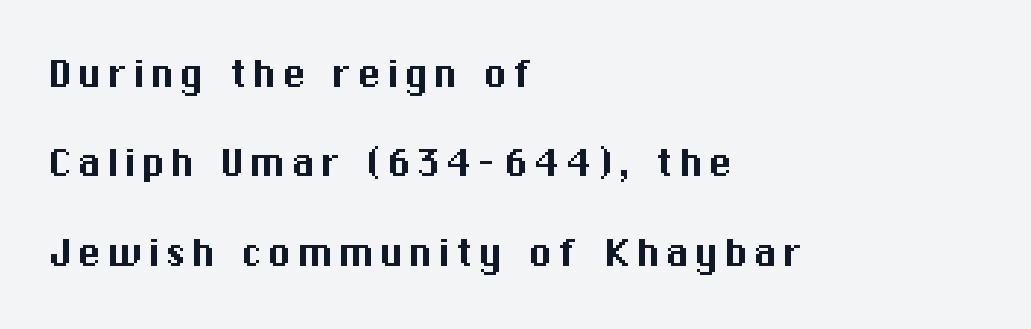
Which margin do the lines hug? The left one — the right edge is uneven. The strip under each line holds only bare page. Is there any slant? The stems are plumb. What kind of face is this? One without serifs — a sans. The letters advance in unequal steps, a hallmark of proportional type.
